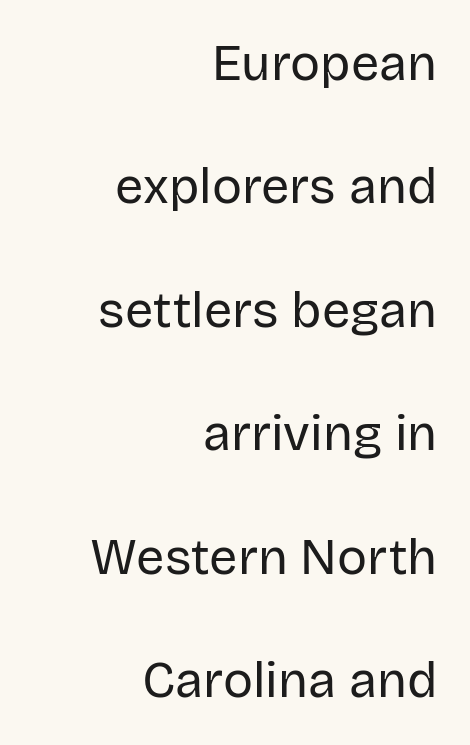
Q: Is the text bold? A: No.
Q: Is the text italic (slanted)? A: No, it is upright.
Q: Is the typeface a serif or a sans-serif typeface? A: Sans-serif.
Q: Is the text underlined? A: No.
Q: How is the paragraph aligned? A: Right-aligned.
Q: Is the spacing between letters normal or unusually wide? A: Normal.
Q: Is the spacing between lines tight, normal or loose? A: Loose.
Q: Width (condensed, normal, or wide)? A: Normal.
Q: Stroke contrast? A: Low.
Q: x-height? A: Large.
Q: Monospaced? A: No.
